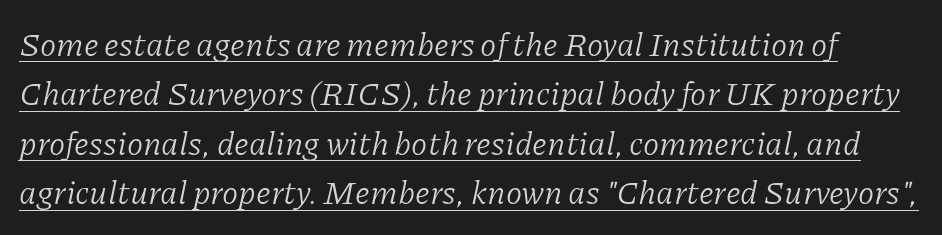
The image shows 33 px light serif type, italic (leaning right); set normal line spacing (1.5x), normal letter spacing, underlined; low stroke contrast and a medium x-height.
